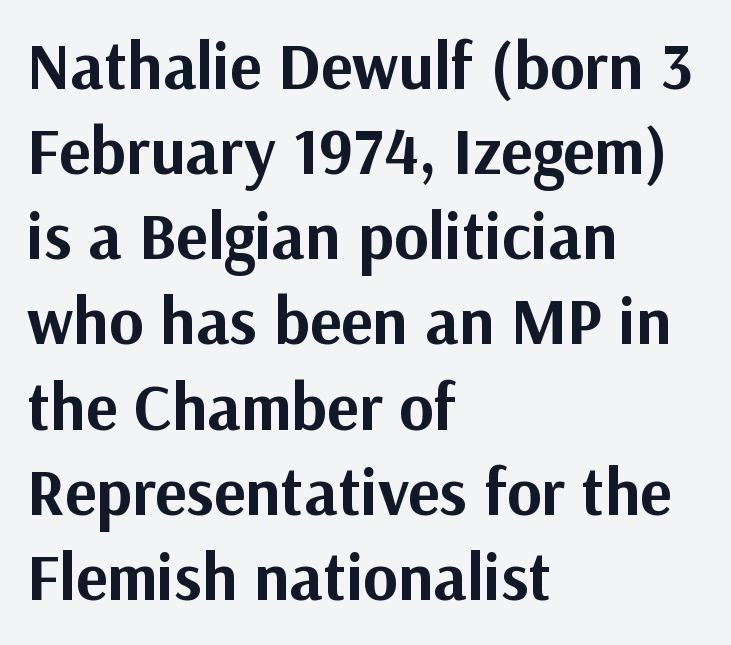
The image shows 66 px bold sans-serif type, upright; set left-aligned, normal line spacing (1.29x), normal letter spacing, not underlined; medium stroke contrast and a medium x-height.
